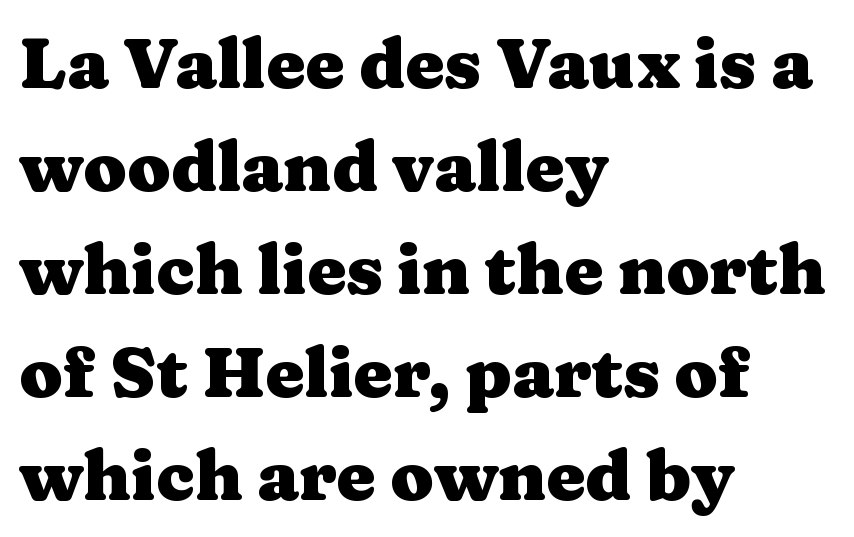
The image shows 70 px heavy, wide serif type, upright; set left-aligned, normal line spacing (1.47x), normal letter spacing, not underlined; medium stroke contrast and a medium x-height.
